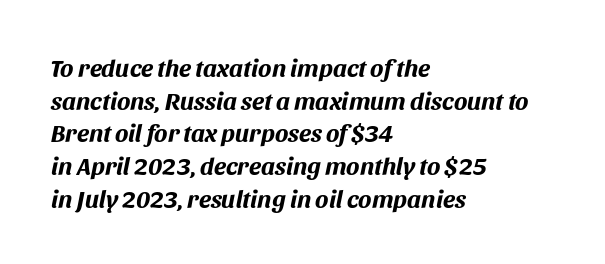
Q: Is the text bold? A: Yes.
Q: Is the text italic (slanted)? A: Yes, it leans right by about 11 degrees.
Q: Is the text underlined? A: No.
Q: How is the paragraph aligned? A: Left-aligned.
Q: Is the spacing between letters normal or unusually wide? A: Normal.
Q: Is the spacing between lines tight, normal or loose? A: Normal.
